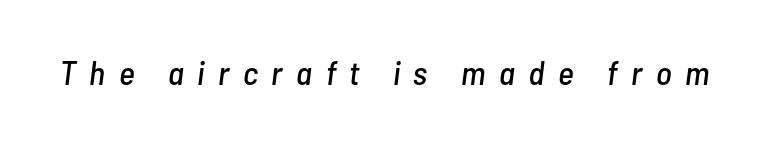
Q: Is the text italic (slanted)? A: Yes, it leans right by about 7 degrees.
Q: Is the text underlined? A: No.
Q: Is the spacing between letters normal or unusually wide? A: Unusually wide.
Q: Width (condensed, normal, or wide)? A: Condensed.
Q: Stroke contrast? A: Low.
Q: x-height? A: Medium.
Q: Monospaced? A: No.
